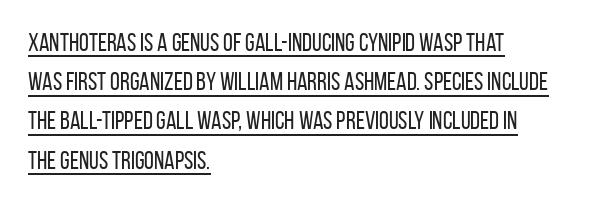
Notice how descenders clear the ascenders below comfortably — that's standard leading. If you drew a line through each stem, it would be perfectly vertical. Here the glyphs are tracked normally, forming tight word shapes. Is the block centered? No — it sits flush against the left margin. Think standard paragraph weight, or any step lighter than that.
